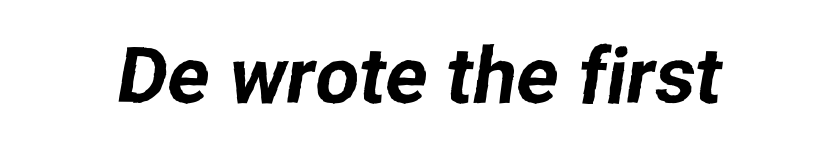
This sample has the flowing, uneven cadence of proportional lettering. The tracking reads as untouched default to a designer's eye. The words here are not underlined. Letterform terminals end flat and unadorned throughout the passage.
